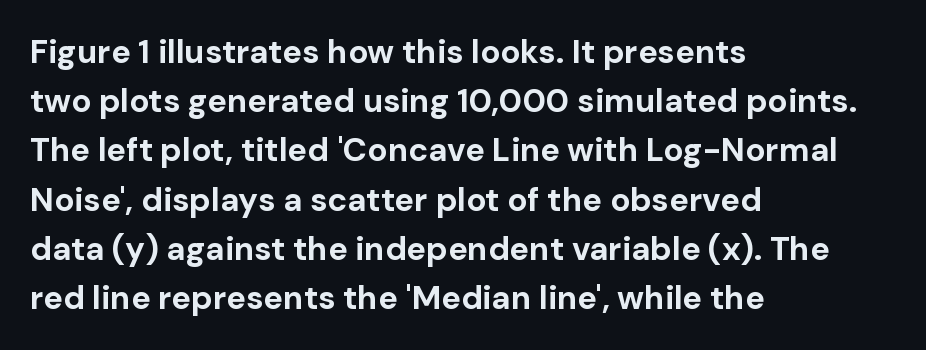
The image shows 33 px bold sans-serif type, upright; set left-aligned, normal line spacing (1.49x), normal letter spacing, not underlined; low stroke contrast and a medium x-height.
